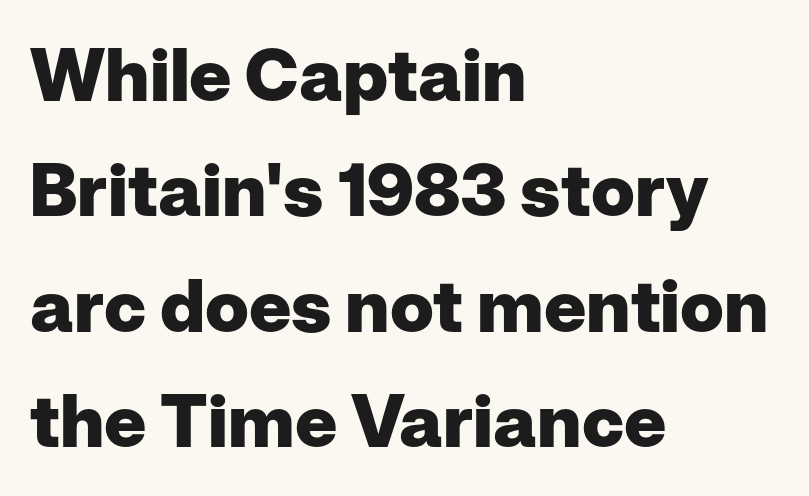
The type is set solid horizontally, with unmodified tracking. Think of a printed novel: that variable character pitch is what you see here. Beneath every word, the page is bare. In CSS terms this would be text-align: left.
